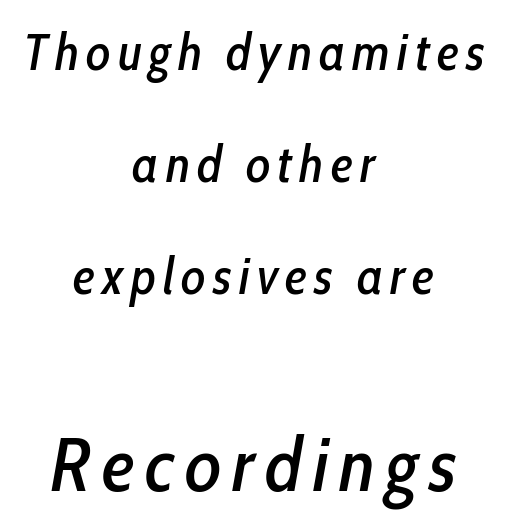
Q: Is the text italic (slanted)? A: Yes, it leans right by about 10 degrees.
Q: Is the text underlined? A: No.
Q: How is the paragraph aligned? A: Centered.
Q: Is the spacing between lines tight, normal or loose? A: Loose.
Q: Which block of text is set in a larger size, the first (top) or the second (bottom)? A: The second (bottom) one.
Q: Width (condensed, normal, or wide)? A: Condensed.
Q: Stroke contrast? A: Low.
Q: x-height? A: Medium.
Q: Monospaced? A: No.
